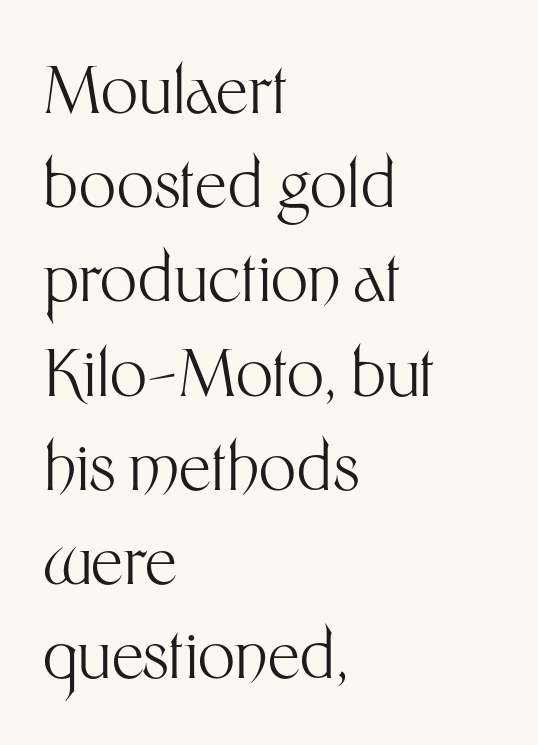
The image shows 65 px light sans-serif type, upright; set left-aligned, normal line spacing (1.45x), normal letter spacing, not underlined; medium stroke contrast and a medium x-height.
